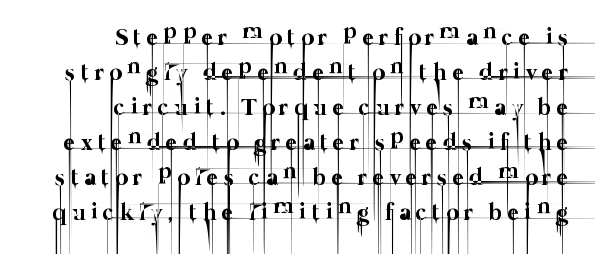
Whoever set this chose a conventional vertical rhythm. The paragraph has a hard right edge and a soft left edge. Weight: in the light-to-regular range. The tracking jumps out immediately: characters are airy and widely separated. The space directly below the letters is spotless.
